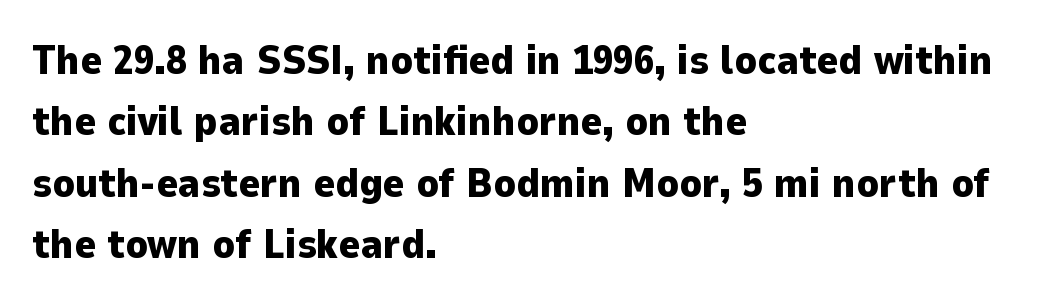
The image shows 41 px heavy sans-serif type, upright; set left-aligned, normal line spacing (1.5x), normal letter spacing, not underlined; low stroke contrast and a medium x-height.
